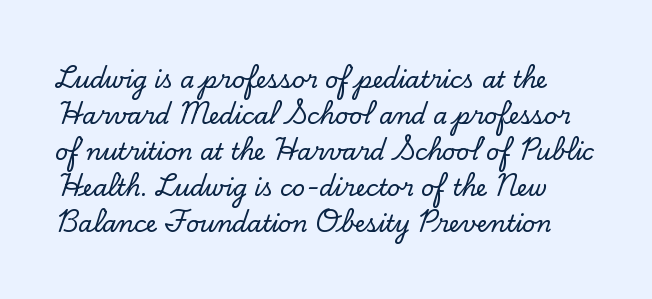
What stands out about the letter spacing? Nothing — it is the standard amount. The glyphs are unaccompanied by any horizontal stroke below them. Leading matches the norm, producing a regular column.
